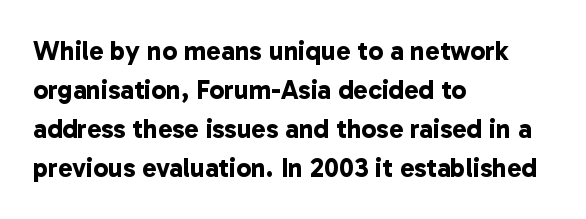
Q: Is the text bold? A: Yes.
Q: Is the text underlined? A: No.
Q: How is the paragraph aligned? A: Left-aligned.
Q: Is the spacing between letters normal or unusually wide? A: Normal.
Q: Is the spacing between lines tight, normal or loose? A: Normal.
